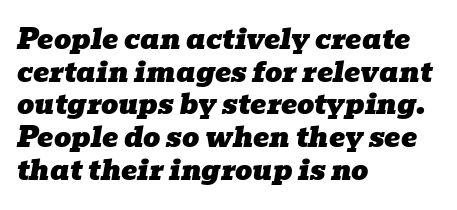
These lines keep a tight, regular rhythm from letter to letter. Descenders are the only things crossing below the line. You can tell it's italic because the verticals aren't actually vertical. A classic flush-left, rag-right setting is used for this passage.
